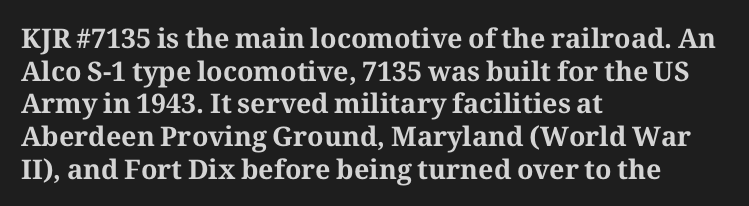
The glyphs are unaccompanied by any horizontal stroke below them. The passage shown is emphatically bold. The lettering holds an erect, upright posture throughout. Here the glyphs are tracked normally, forming tight word shapes.
